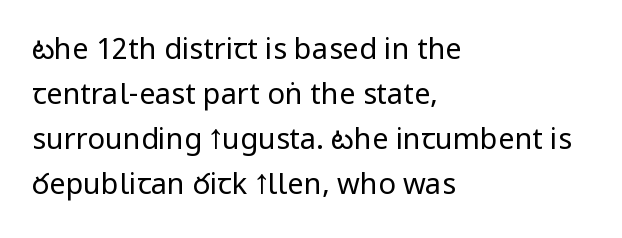
Characters follow at the spacing the type designer built in. Is the type heavy? It reads as light-to-regular instead. The letters stand straight up with perfectly vertical stems. Examine the stroke ends and you'll find no serifs. Notice how the passage keeps a crisp vertical edge on the left only. The rendering uses natural spacing where letterforms have individual widths.
